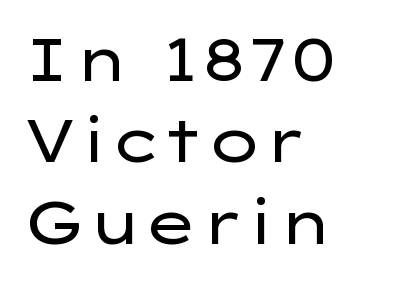
{"serif": "no", "italic": "no", "bold": "no", "weight": "regular", "width": "wide", "stroke_contrast": "low", "x_height": "medium", "monospaced": "no", "underline": "no", "align": "left", "line_spacing": "normal", "line_spacing_ratio": 1.38, "letter_spacing": "normal", "letter_spacing_em": 0.0, "glyph_px": 59}
